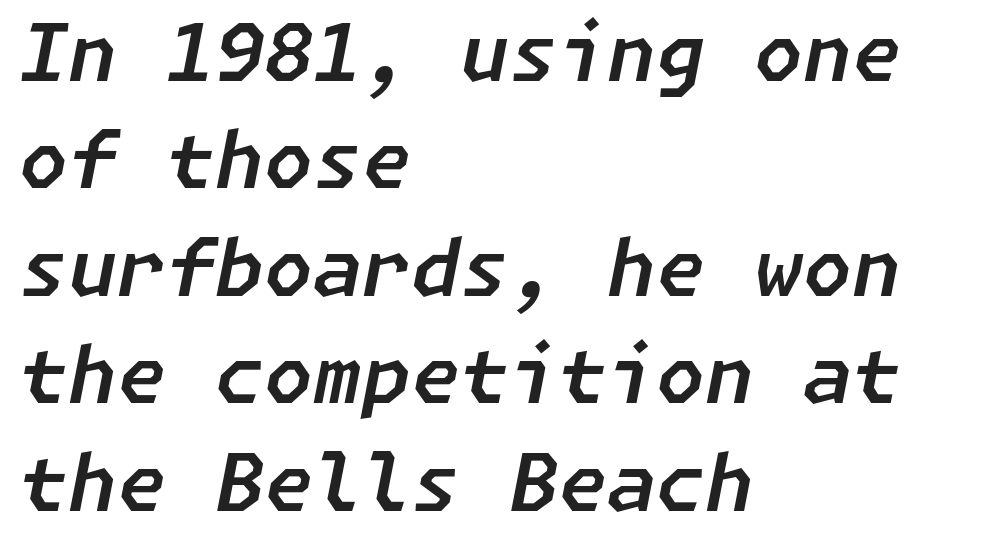
The image shows 79 px text type, italic (leaning right); set left-aligned, normal line spacing (1.36x), normal letter spacing, not underlined; low stroke contrast and a medium x-height.
